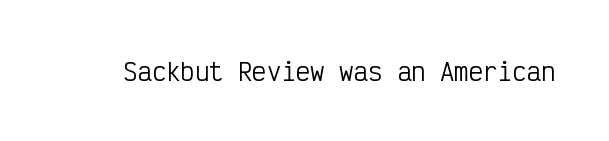
{"italic": "no", "bold": "no", "underline": "no", "letter_spacing": "normal", "letter_spacing_em": 0.0, "glyph_px": 24}
